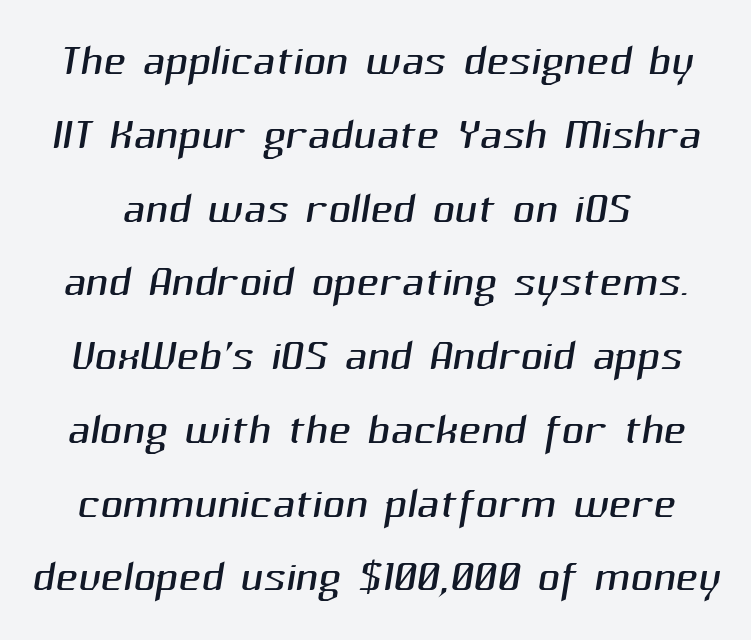
The image shows 62 px light sans-serif type; set line spacing 1.19x, normal letter spacing, not underlined; medium stroke contrast and a medium x-height.
